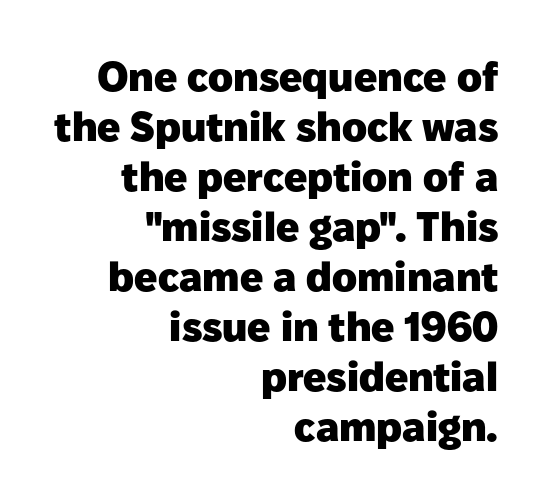
Q: Is the text bold? A: Yes.
Q: Is the text italic (slanted)? A: No, it is upright.
Q: Is the typeface a serif or a sans-serif typeface? A: Sans-serif.
Q: Is the text underlined? A: No.
Q: How is the paragraph aligned? A: Right-aligned.
Q: Is the spacing between letters normal or unusually wide? A: Normal.
Q: Width (condensed, normal, or wide)? A: Normal.
Q: Stroke contrast? A: Low.
Q: x-height? A: Medium.
Q: Monospaced? A: No.
